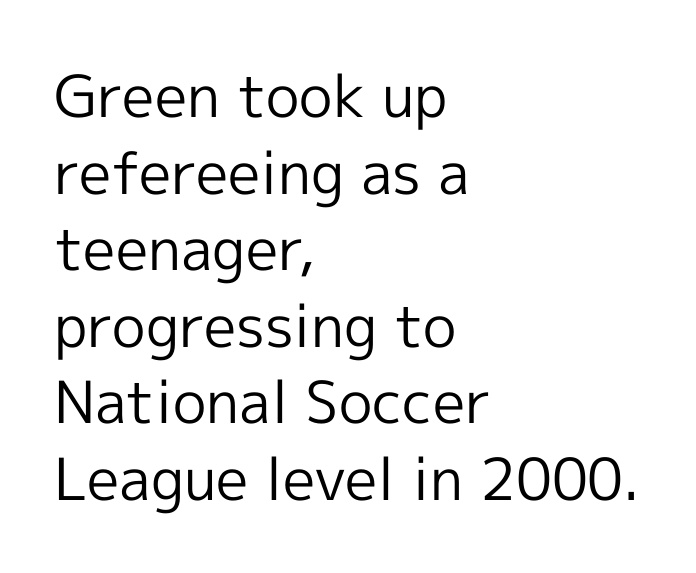
{"serif": "no", "italic": "no", "bold": "no", "weight": "regular", "width": "normal", "x_height": "medium", "monospaced": "no", "underline": "no", "align": "left", "line_spacing": "normal", "line_spacing_ratio": 1.32, "letter_spacing": "normal", "letter_spacing_em": 0.0, "glyph_px": 58}
